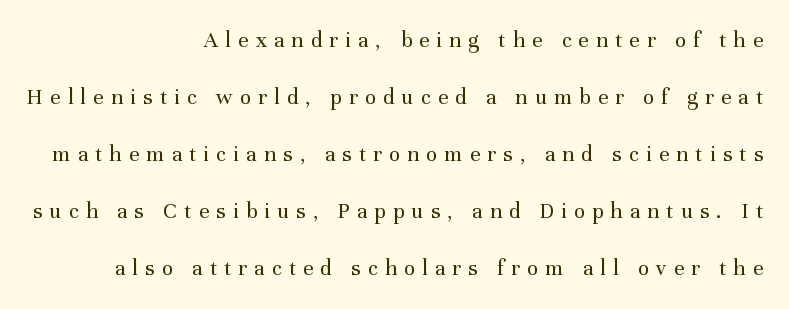
The image shows 23 px text type, upright; set right-aligned, loose line spacing (2.48x), unusually wide letter spacing (+0.31 em), not underlined.
